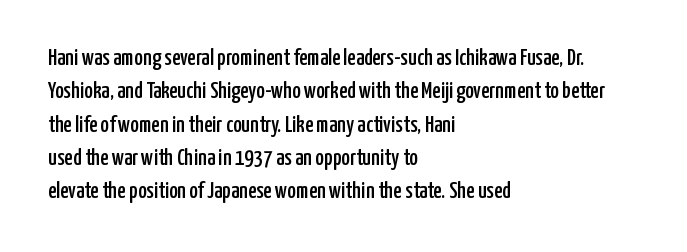
Q: Is the text italic (slanted)? A: No, it is upright.
Q: Is the text underlined? A: No.
Q: How is the paragraph aligned? A: Left-aligned.
Q: Is the spacing between letters normal or unusually wide? A: Normal.
Q: Is the spacing between lines tight, normal or loose? A: Normal.
